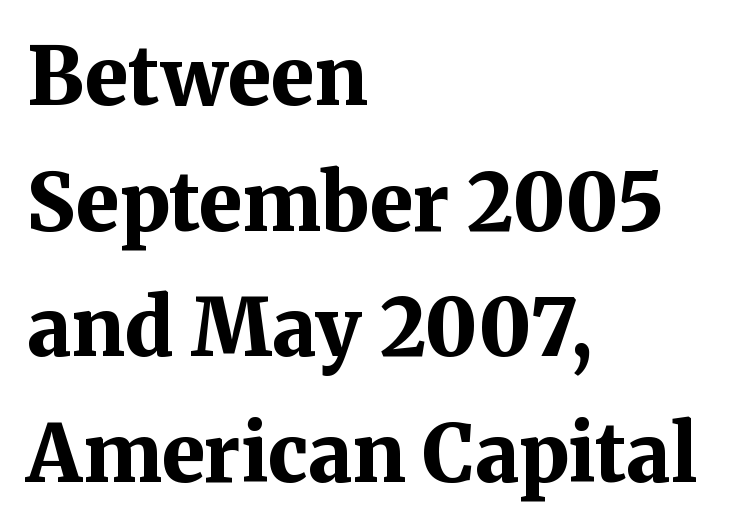
The image shows 79 px bold serif type, upright; set left-aligned, normal line spacing (1.59x), normal letter spacing, not underlined; medium stroke contrast and a medium x-height.
